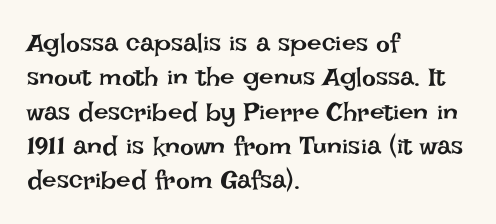
Leftover space on each line is placed entirely after the last word. Notice how the stems are strictly vertical — no italics here. The rendering uses a moderate line-height, typical for paragraphs. Underlining? Definitely not there. A light-to-regular cut is what we see here.
